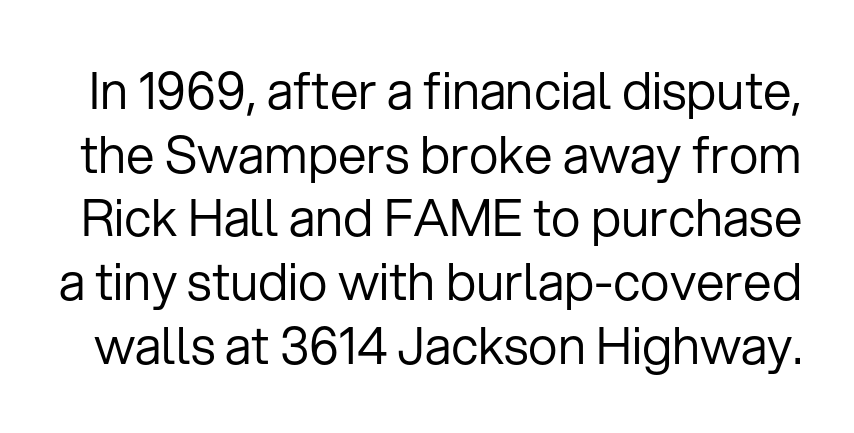
Q: Is the text bold? A: No.
Q: Is the text italic (slanted)? A: No, it is upright.
Q: Is the typeface a serif or a sans-serif typeface? A: Sans-serif.
Q: Is the text underlined? A: No.
Q: Is the spacing between letters normal or unusually wide? A: Normal.
Q: Is the spacing between lines tight, normal or loose? A: Normal.
Q: Width (condensed, normal, or wide)? A: Normal.
Q: Stroke contrast? A: Low.
Q: x-height? A: Medium.
Q: Monospaced? A: No.
